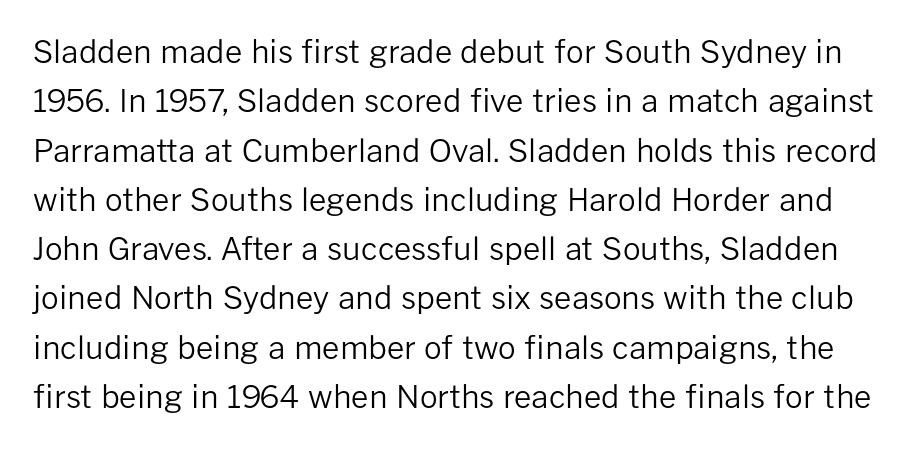
Q: Is the text bold? A: No.
Q: Is the text italic (slanted)? A: No, it is upright.
Q: Is the typeface a serif or a sans-serif typeface? A: Sans-serif.
Q: Is the text underlined? A: No.
Q: Is the spacing between letters normal or unusually wide? A: Normal.
Q: Is the spacing between lines tight, normal or loose? A: Normal.
Q: Width (condensed, normal, or wide)? A: Normal.
Q: Stroke contrast? A: Low.
Q: x-height? A: Medium.
Q: Monospaced? A: No.
